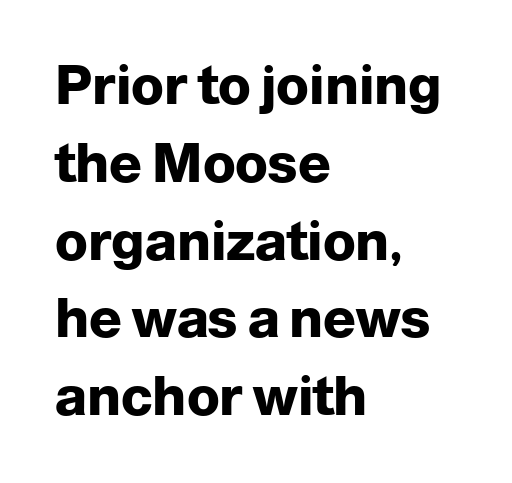
Q: Is the text bold? A: Yes.
Q: Is the text italic (slanted)? A: No, it is upright.
Q: Is the typeface a serif or a sans-serif typeface? A: Sans-serif.
Q: Is the text underlined? A: No.
Q: How is the paragraph aligned? A: Left-aligned.
Q: Is the spacing between letters normal or unusually wide? A: Normal.
Q: Is the spacing between lines tight, normal or loose? A: Normal.
Q: Width (condensed, normal, or wide)? A: Normal.
Q: Stroke contrast? A: Low.
Q: x-height? A: Medium.
Q: Monospaced? A: No.
